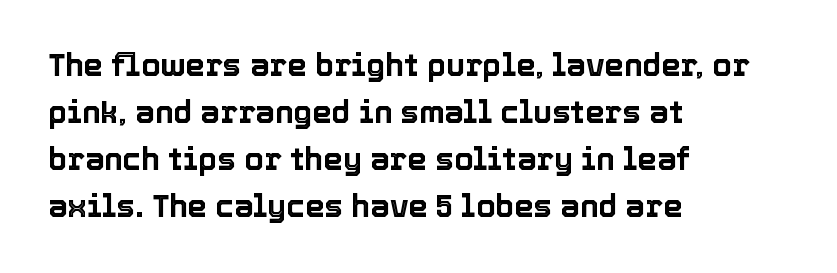
The passage shown is not underscored anywhere. The leading is moderate, giving the passage an even texture. Posture: vertical. Glyph-to-glyph distance matches everyday printed text. Each letter keeps its own natural width here, so spacing adapts to shape.
